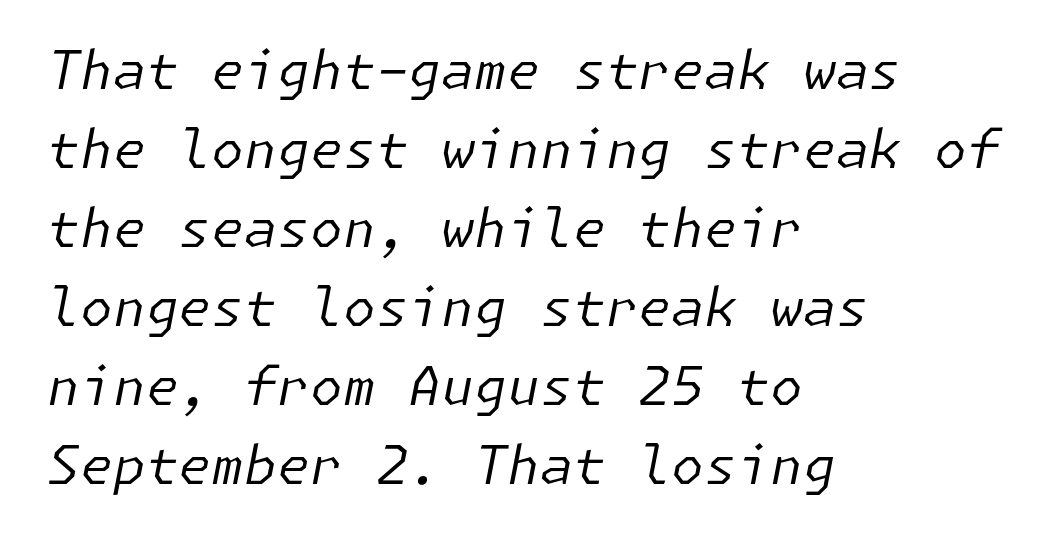
Observe the ordinary spacing: letters are neighbours, not strangers. This sample keeps an unexceptional amount of space between lines. A student would call this left alignment; a typographer would say flush left, rag right. Italic? Definitely — the glyphs are oblique. Each row of text sits above clean, open space.
